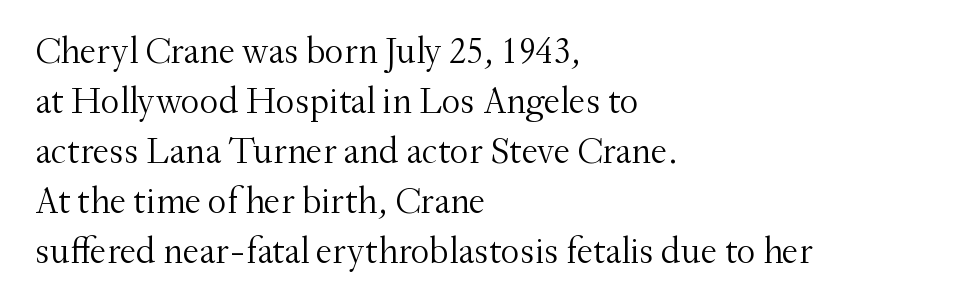
The image shows 37 px light serif type, upright; set left-aligned, normal line spacing (1.35x), normal letter spacing, not underlined; medium stroke contrast and a small x-height.
